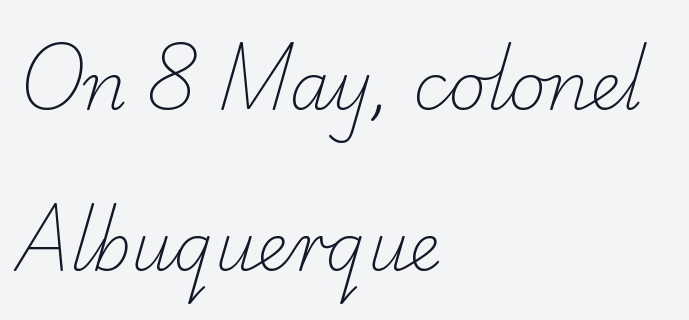
The image shows 65 px light serif type; set left-aligned, loose line spacing (2.48x), normal letter spacing, not underlined; low stroke contrast and a small x-height.
